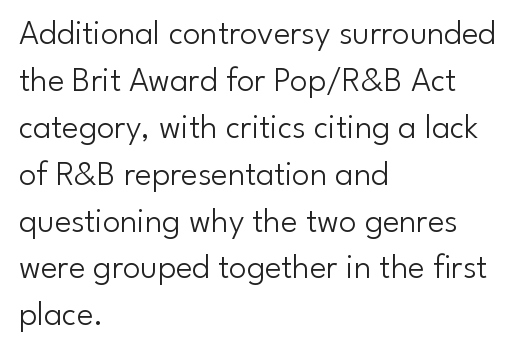
Q: Is the text bold? A: No.
Q: Is the text italic (slanted)? A: No, it is upright.
Q: Is the typeface a serif or a sans-serif typeface? A: Sans-serif.
Q: Is the text underlined? A: No.
Q: How is the paragraph aligned? A: Left-aligned.
Q: Is the spacing between letters normal or unusually wide? A: Normal.
Q: Is the spacing between lines tight, normal or loose? A: Normal.
Q: Width (condensed, normal, or wide)? A: Normal.
Q: Stroke contrast? A: Low.
Q: x-height? A: Small.
Q: Monospaced? A: No.
